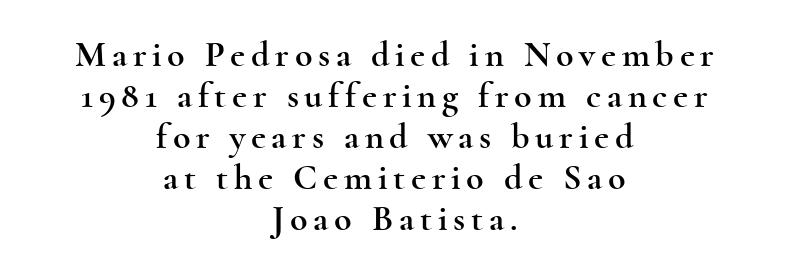
Cramped leading. Unmarked baselines from the first word to the last. Are there feet on the stems? There are — it's a serif. This sample is center-justified, so both line endings float freely. These lines are rendered in a variable-pitch font. The axis of the letterforms is exactly vertical.
